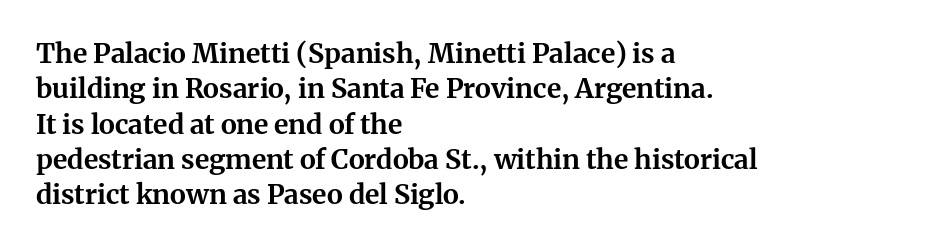
A clean baseline with only descenders dipping below it. These lines stack with their left ends in a neat column. Regular leading. Pretty heavy lettering here — definitely bold. Does extra space separate the letters? No, they use regular spacing.
